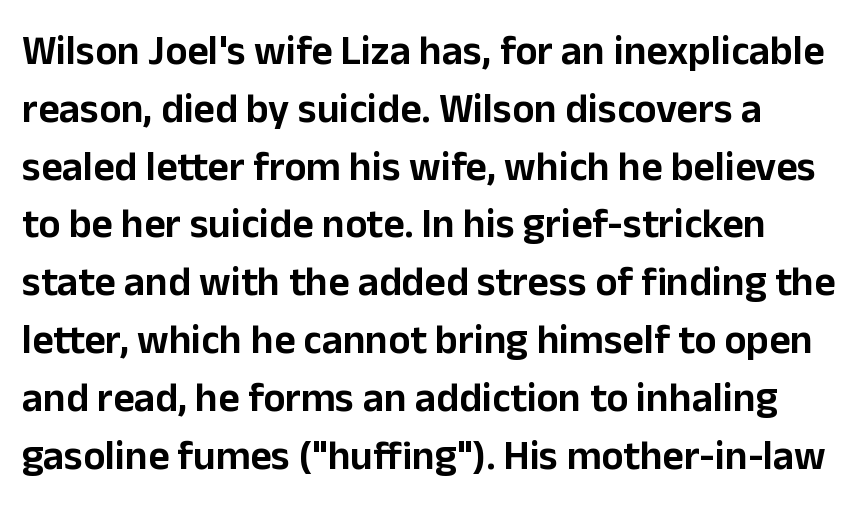
The image shows 41 px sans-serif type, upright; set normal line spacing (1.41x), normal letter spacing, not underlined; low stroke contrast and a medium x-height.
